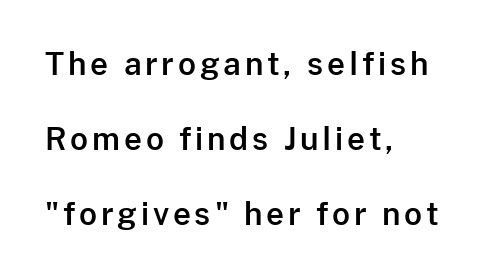
You could not count columns in this text — the font is proportionally spaced. These lines are composed in type without serifs. The space between consecutive lines is lavish. You can tell it's not italic because the verticals are truly vertical. All the whitespace from short lines collects on the right.
